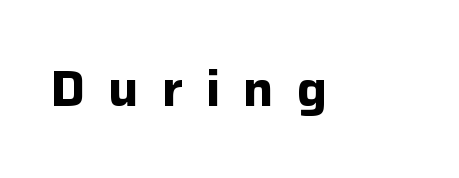
Q: Is the text bold? A: Yes.
Q: Is the text italic (slanted)? A: No, it is upright.
Q: Is the typeface a serif or a sans-serif typeface? A: Sans-serif.
Q: Is the text underlined? A: No.
Q: Is the spacing between letters normal or unusually wide? A: Unusually wide.
Q: Width (condensed, normal, or wide)? A: Normal.
Q: Stroke contrast? A: Low.
Q: x-height? A: Medium.
Q: Monospaced? A: No.
